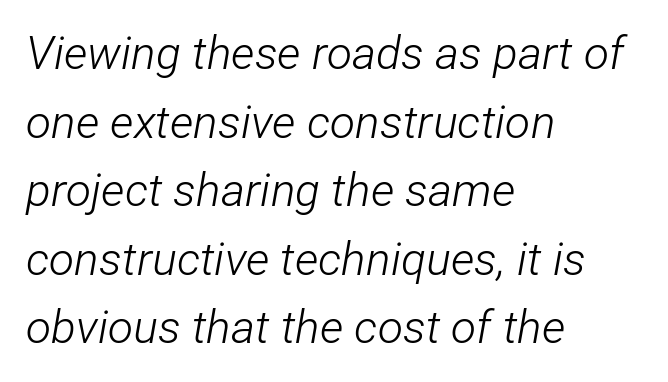
The image shows 46 px light, condensed type, italic (leaning right); set left-aligned, normal line spacing (1.49x), normal letter spacing, not underlined; low stroke contrast and a medium x-height.
